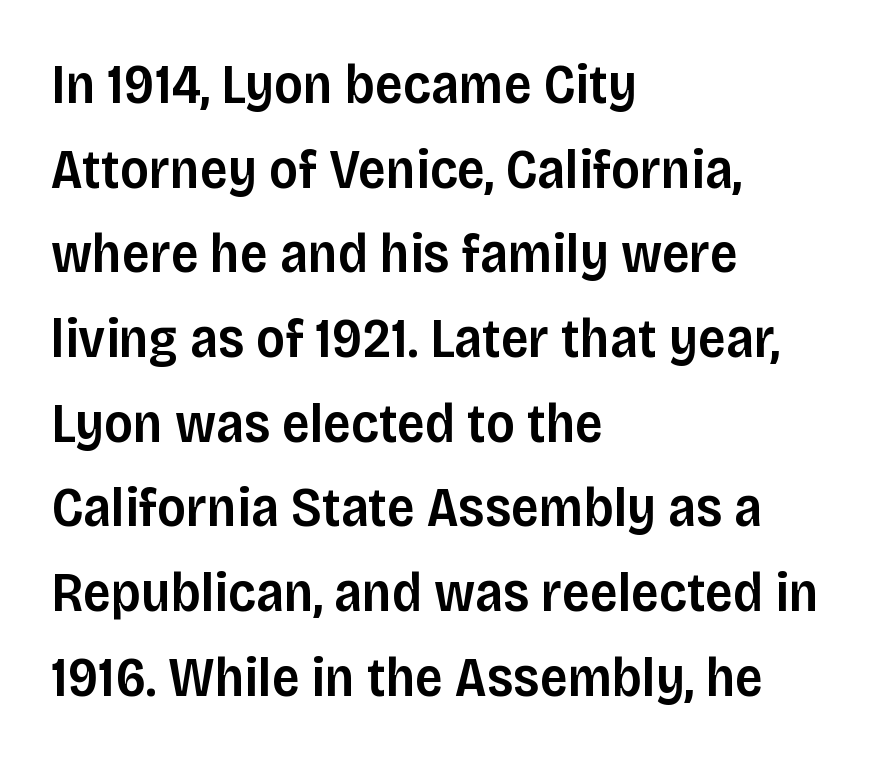
The image shows 55 px semibold sans-serif type, upright; set left-aligned, normal line spacing (1.54x), normal letter spacing, not underlined; low stroke contrast and a large x-height.
